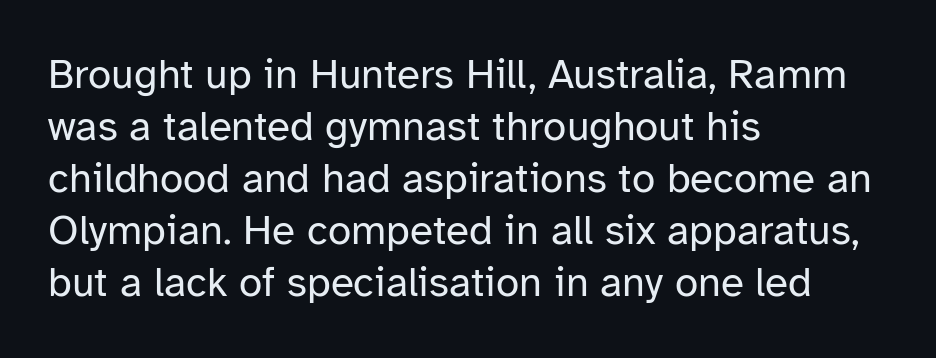
The image shows 42 px regular-weight sans-serif type, upright; set left-aligned, line spacing 1.24x, normal letter spacing, not underlined; low stroke contrast and a medium x-height.
